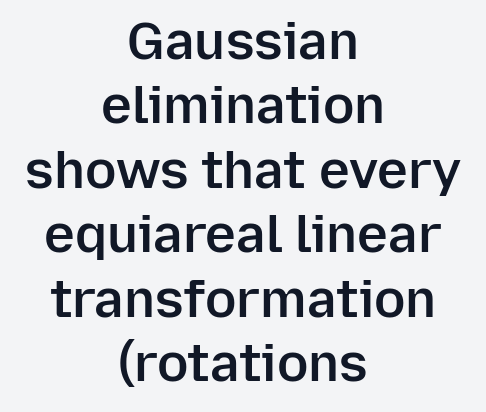
The image shows 52 px semibold sans-serif type, upright; set centered, line spacing 1.24x, normal letter spacing, not underlined; low stroke contrast and a medium x-height.
